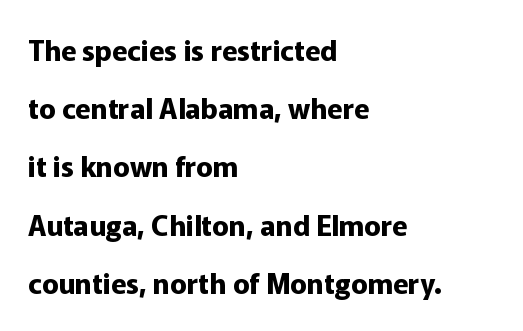
The image shows 28 px bold sans-serif type, upright; set left-aligned, loose line spacing (2.08x), normal letter spacing, not underlined; low stroke contrast and a medium x-height.
